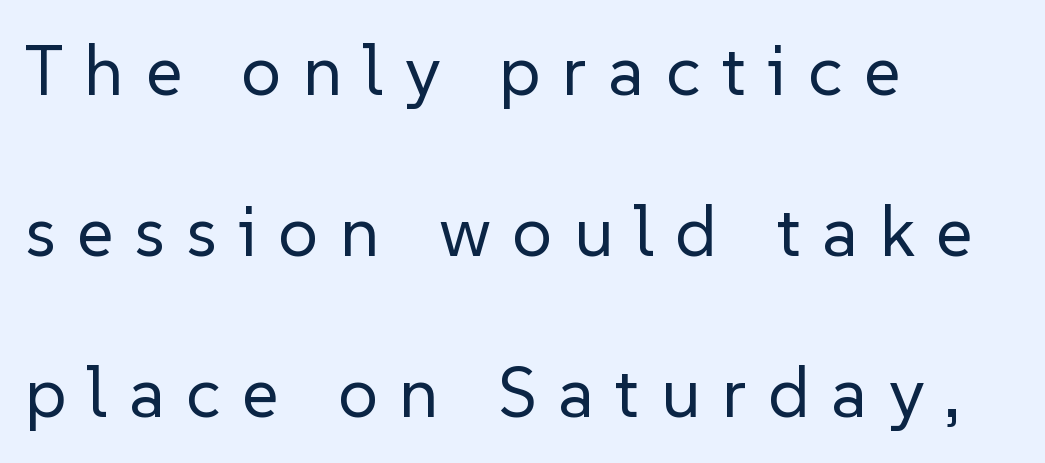
{"serif": "no", "italic": "no", "bold": "no", "weight": "regular", "width": "normal", "stroke_contrast": "low", "x_height": "medium", "monospaced": "no", "underline": "no", "align": "left", "line_spacing": "loose", "line_spacing_ratio": 2.27, "letter_spacing": "wide", "letter_spacing_em": 0.3, "glyph_px": 71}
